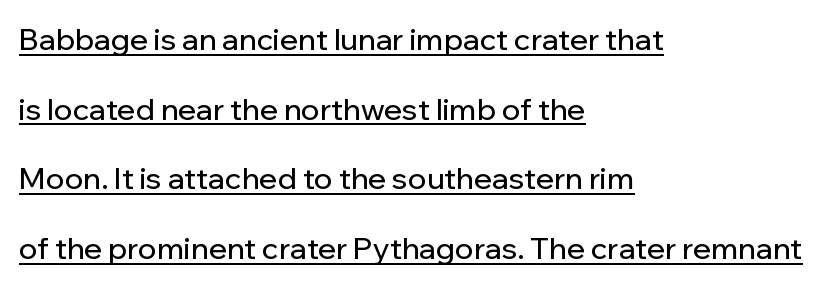
{"serif": "no", "italic": "no", "width": "normal", "stroke_contrast": "low", "x_height": "medium", "monospaced": "no", "underline": "yes", "align": "left", "line_spacing": "loose", "line_spacing_ratio": 2.32, "letter_spacing": "normal", "letter_spacing_em": 0.0, "glyph_px": 30}
